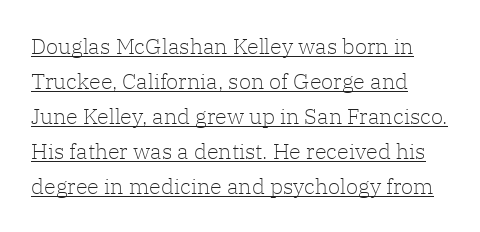
{"italic": "no", "bold": "no", "underline": "yes", "line_spacing": "normal", "line_spacing_ratio": 1.59, "letter_spacing": "normal", "letter_spacing_em": 0.0, "glyph_px": 22}
